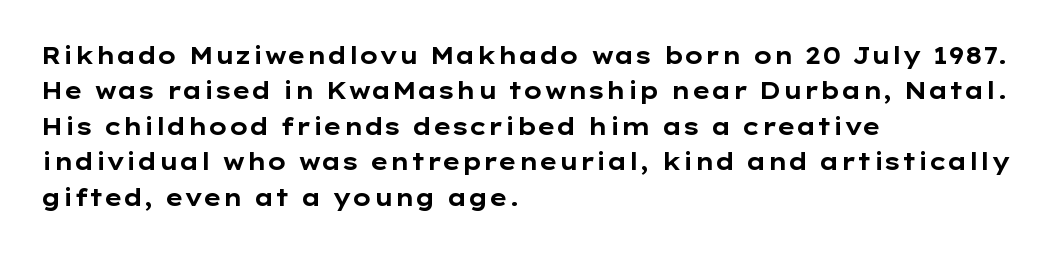
{"italic": "no", "bold": "yes", "underline": "no", "align": "left", "line_spacing": "normal", "line_spacing_ratio": 1.54, "letter_spacing": "normal", "letter_spacing_em": 0.0, "glyph_px": 23}
